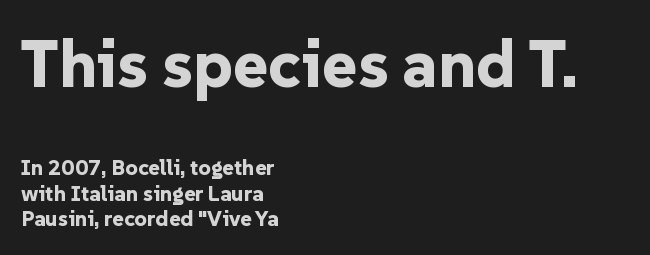
Block one is the big one; block two sits smaller underneath. All the whitespace from short lines collects on the right. A bare baseline throughout the passage. Does extra space separate the letters? No, they use regular spacing. This rendering employs a face without finishing strokes, i.e., a sans-serif. Pretty heavy lettering here — definitely bold.
